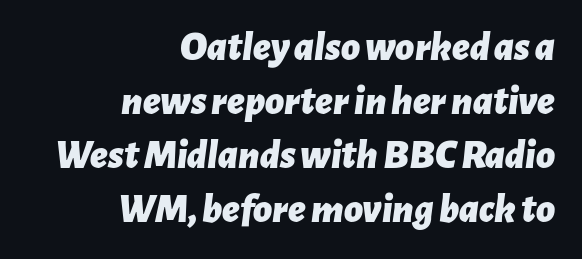
{"italic": "yes", "lean": "right", "slant_degrees": 7, "bold": "yes", "weight": "bold", "width": "normal", "stroke_contrast": "low", "x_height": "medium", "monospaced": "no", "underline": "no", "align": "right", "line_spacing": "normal", "line_spacing_ratio": 1.32, "letter_spacing": "normal", "letter_spacing_em": 0.0, "glyph_px": 41}
